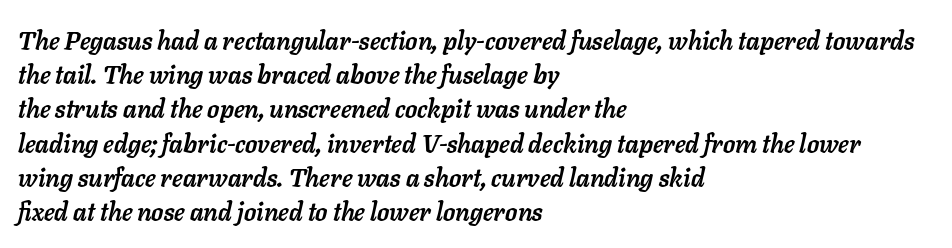
Q: Is the text bold? A: Yes.
Q: Is the text italic (slanted)? A: Yes, it leans right by about 11 degrees.
Q: Is the text underlined? A: No.
Q: How is the paragraph aligned? A: Left-aligned.
Q: Is the spacing between letters normal or unusually wide? A: Normal.
Q: Is the spacing between lines tight, normal or loose? A: Normal.
